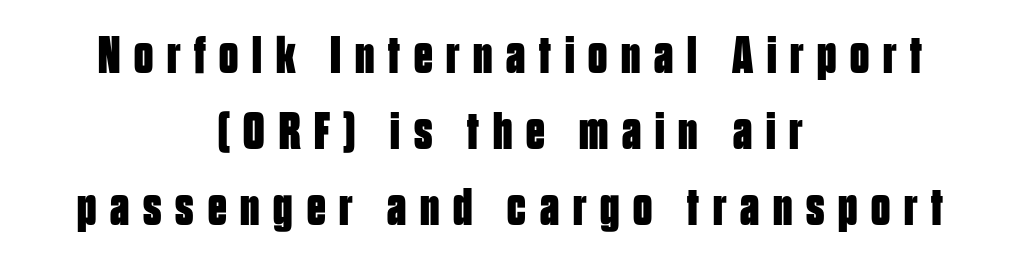
{"serif": "no", "italic": "no", "bold": "yes", "weight": "bold", "width": "condensed", "stroke_contrast": "low", "x_height": "large", "monospaced": "no", "underline": "no", "align": "center", "line_spacing": "normal", "line_spacing_ratio": 1.43, "letter_spacing": "wide", "letter_spacing_em": 0.26, "glyph_px": 53}
